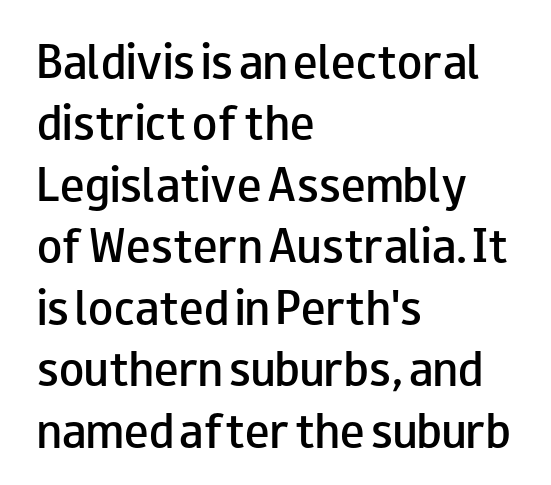
{"serif": "no", "italic": "no", "bold": "semi", "weight": "semibold", "width": "wide", "stroke_contrast": "low", "x_height": "small", "monospaced": "no", "underline": "no", "align": "left", "line_spacing": "normal", "line_spacing_ratio": 1.5, "letter_spacing": "normal", "letter_spacing_em": 0.0, "glyph_px": 41}
